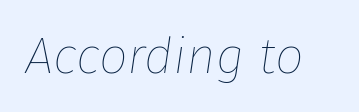
{"italic": "yes", "lean": "right", "slant_degrees": 8, "bold": "no", "weight": "thin", "width": "normal", "stroke_contrast": "low", "x_height": "medium", "monospaced": "no", "underline": "no", "letter_spacing": "normal", "letter_spacing_em": 0.0, "glyph_px": 51}
